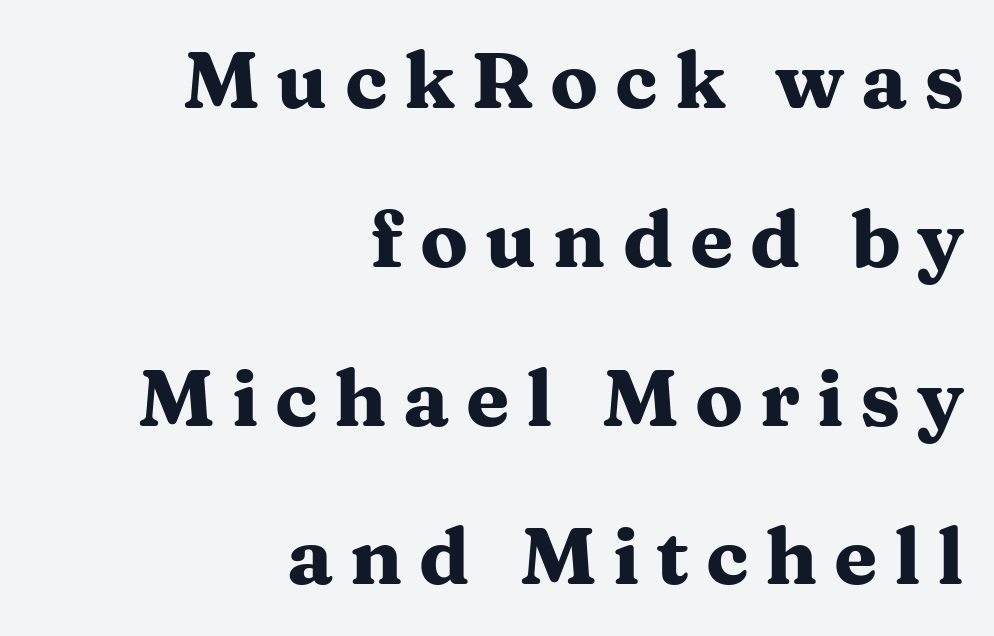
{"serif": "yes", "italic": "no", "bold": "yes", "weight": "heavy", "width": "wide", "stroke_contrast": "medium", "x_height": "medium", "monospaced": "no", "underline": "no", "align": "right", "line_spacing": "loose", "line_spacing_ratio": 2.01, "letter_spacing": "wide", "letter_spacing_em": 0.21, "glyph_px": 79}
